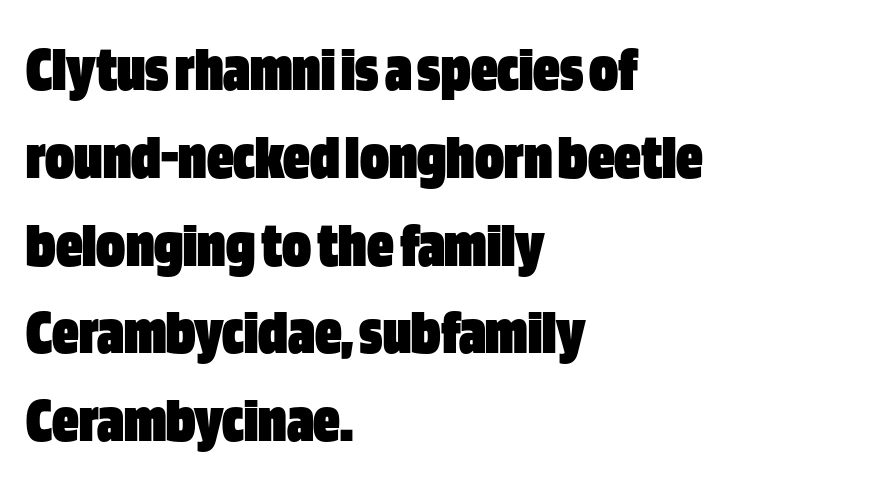
The image shows 66 px heavy, condensed sans-serif type, upright; set left-aligned, normal line spacing (1.33x), normal letter spacing, not underlined; low stroke contrast and a large x-height.
